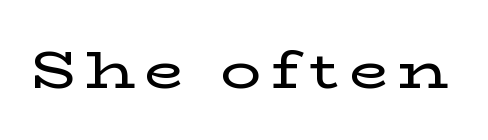
{"serif": "yes", "italic": "no", "width": "wide", "stroke_contrast": "low", "x_height": "medium", "monospaced": "no", "underline": "no", "glyph_px": 51}
